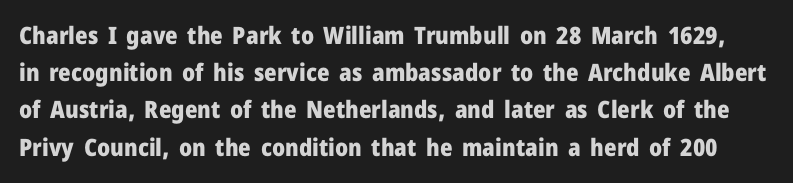
The image shows 24 px bold type, upright; set normal line spacing (1.55x), normal letter spacing, not underlined.
